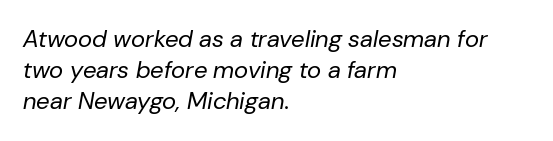
The image shows 24 px text type, italic (leaning right); set left-aligned, normal line spacing (1.3x), normal letter spacing, not underlined.
